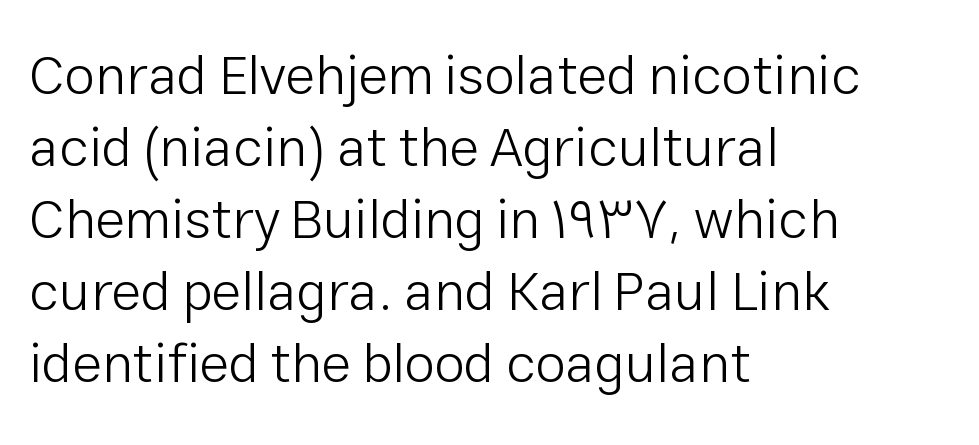
Q: Is the text bold? A: No.
Q: Is the text italic (slanted)? A: No, it is upright.
Q: Is the typeface a serif or a sans-serif typeface? A: Sans-serif.
Q: Is the text underlined? A: No.
Q: How is the paragraph aligned? A: Left-aligned.
Q: Is the spacing between letters normal or unusually wide? A: Normal.
Q: Is the spacing between lines tight, normal or loose? A: Normal.
Q: Width (condensed, normal, or wide)? A: Normal.
Q: Stroke contrast? A: Low.
Q: x-height? A: Medium.
Q: Monospaced? A: No.
